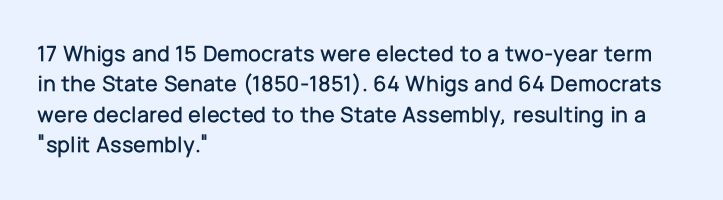
The image shows 23 px text type, upright; set left-aligned, normal line spacing (1.32x), normal letter spacing, not underlined.
